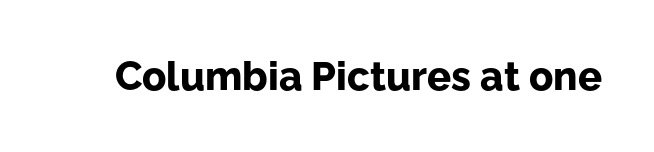
{"serif": "no", "italic": "no", "bold": "yes", "weight": "bold", "width": "normal", "stroke_contrast": "low", "x_height": "medium", "monospaced": "no", "underline": "no", "letter_spacing": "normal", "letter_spacing_em": 0.0, "glyph_px": 40}
